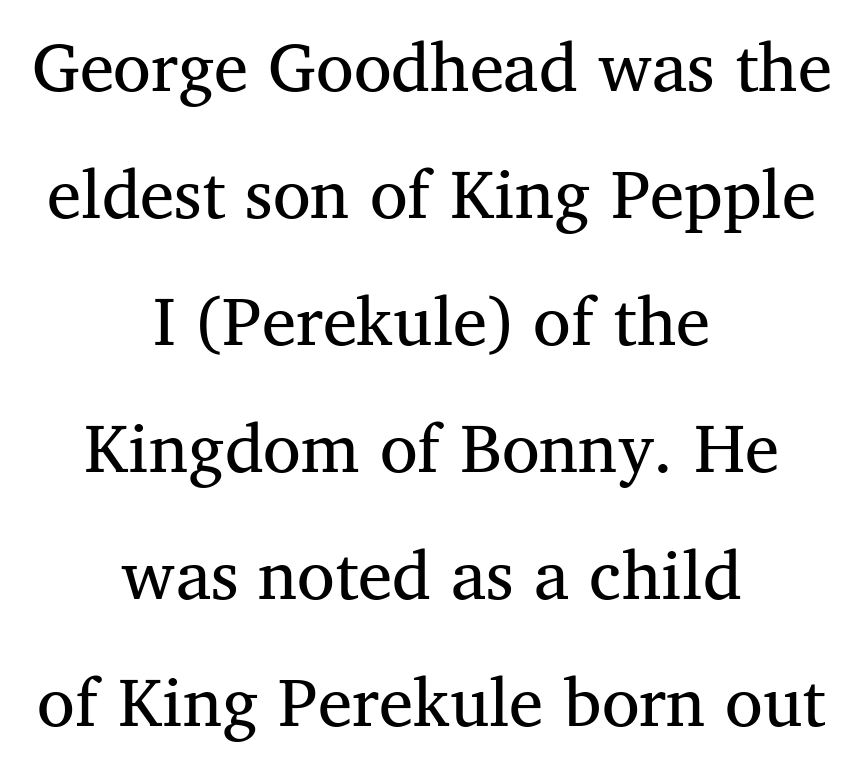
{"serif": "yes", "italic": "no", "bold": "no", "weight": "regular", "width": "normal", "stroke_contrast": "medium", "x_height": "medium", "monospaced": "no", "underline": "no", "align": "center", "line_spacing_ratio": 1.84, "letter_spacing": "normal", "letter_spacing_em": 0.0, "glyph_px": 69}
